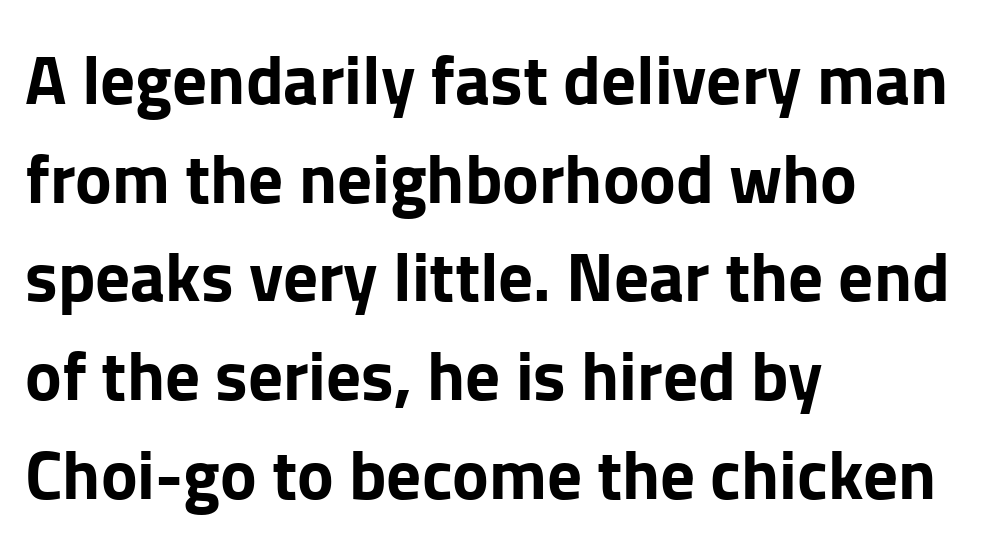
Q: Is the text bold? A: Yes.
Q: Is the text italic (slanted)? A: No, it is upright.
Q: Is the typeface a serif or a sans-serif typeface? A: Sans-serif.
Q: Is the text underlined? A: No.
Q: How is the paragraph aligned? A: Left-aligned.
Q: Is the spacing between letters normal or unusually wide? A: Normal.
Q: Is the spacing between lines tight, normal or loose? A: Normal.
Q: Width (condensed, normal, or wide)? A: Normal.
Q: Stroke contrast? A: Low.
Q: x-height? A: Medium.
Q: Monospaced? A: No.
